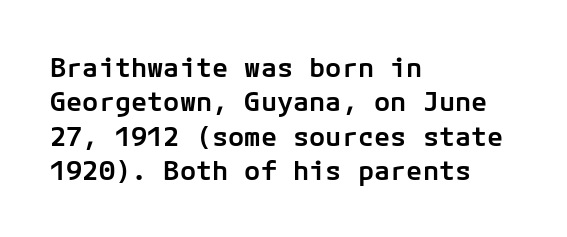
The image shows 27 px text type, upright; set left-aligned, normal line spacing (1.27x), normal letter spacing, not underlined.
